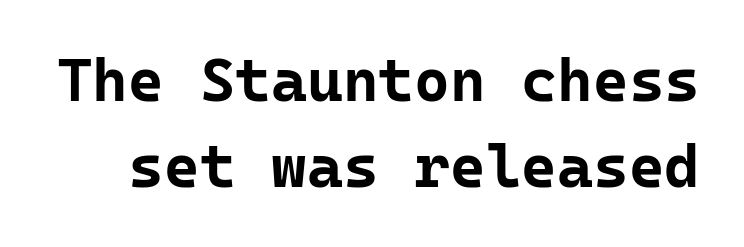
{"serif": "no", "italic": "no", "bold": "yes", "weight": "bold", "width": "normal", "stroke_contrast": "low", "x_height": "medium", "monospaced": "yes", "underline": "no", "line_spacing": "normal", "line_spacing_ratio": 1.41, "letter_spacing": "normal", "letter_spacing_em": 0.0, "glyph_px": 61}
